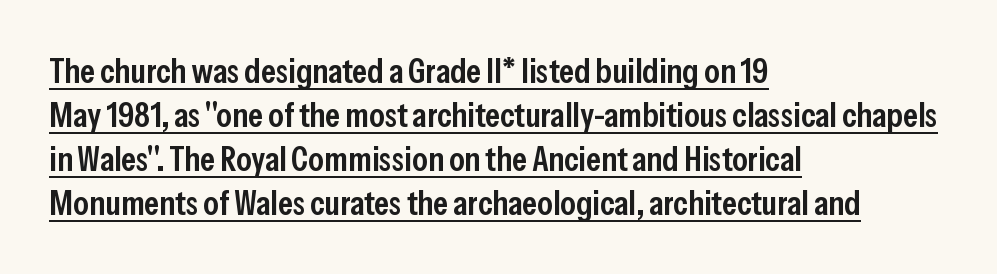
{"serif": "no", "italic": "no", "bold": "semi", "weight": "semibold", "width": "condensed", "stroke_contrast": "low", "x_height": "medium", "monospaced": "no", "underline": "yes", "align": "left", "line_spacing": "normal", "line_spacing_ratio": 1.26, "letter_spacing": "normal", "letter_spacing_em": 0.0, "glyph_px": 35}
